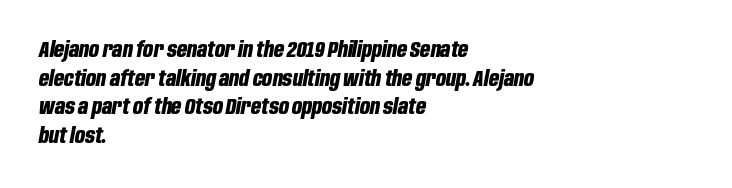
The image shows 22 px bold type, italic (leaning right); set left-aligned, normal line spacing (1.3x), normal letter spacing, not underlined.
